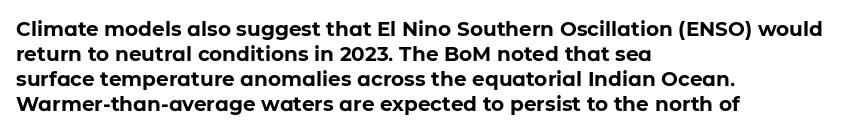
The image shows 20 px bold type, upright; set left-aligned, normal line spacing (1.25x), normal letter spacing, not underlined.
